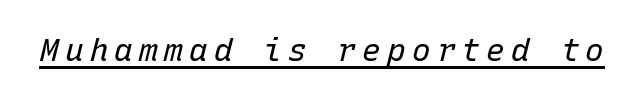
{"italic": "yes", "lean": "right", "slant_degrees": 15, "bold": "no", "weight": "regular", "width": "normal", "stroke_contrast": "low", "x_height": "medium", "monospaced": "yes", "underline": "yes", "letter_spacing": "wide", "letter_spacing_em": 0.2, "glyph_px": 31}
